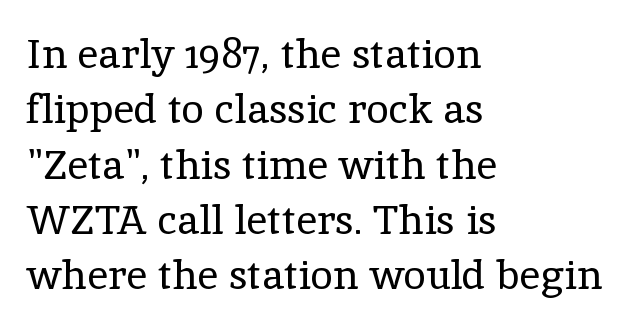
The image shows 41 px regular-weight serif type, upright; set left-aligned, normal line spacing (1.35x), normal letter spacing, not underlined; a medium x-height.
